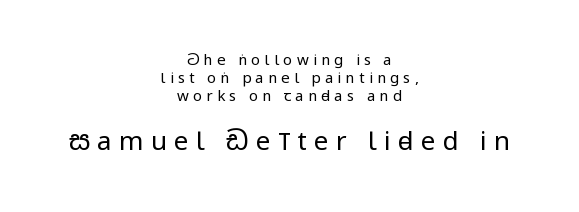
{"italic": "no", "bold": "no", "underline": "no", "align": "center", "line_spacing_ratio": 1.2, "letter_spacing": "wide", "letter_spacing_em": 0.28, "larger_block": "second", "size_ratio": 1.73, "glyph_px": 26}
